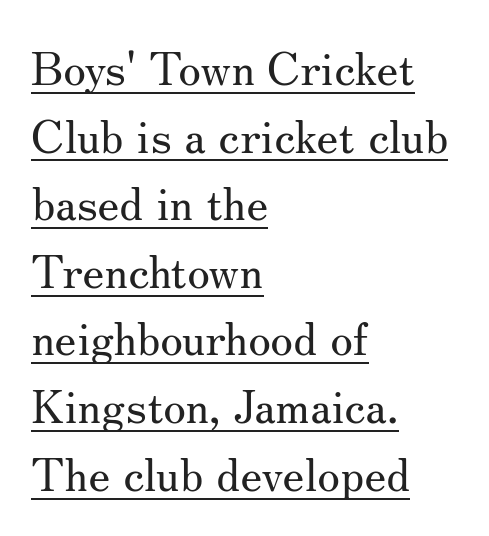
Q: Is the text bold? A: No.
Q: Is the text italic (slanted)? A: No, it is upright.
Q: Is the typeface a serif or a sans-serif typeface? A: Serif.
Q: Is the text underlined? A: Yes.
Q: How is the paragraph aligned? A: Left-aligned.
Q: Is the spacing between letters normal or unusually wide? A: Normal.
Q: Is the spacing between lines tight, normal or loose? A: Normal.
Q: Width (condensed, normal, or wide)? A: Normal.
Q: Stroke contrast? A: Medium.
Q: x-height? A: Small.
Q: Monospaced? A: No.
